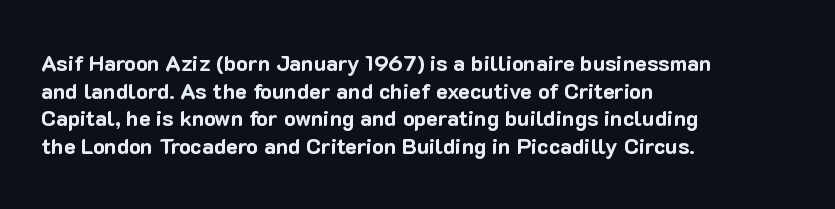
The image shows 22 px bold type, upright; set left-aligned, normal line spacing (1.26x), normal letter spacing, not underlined.
